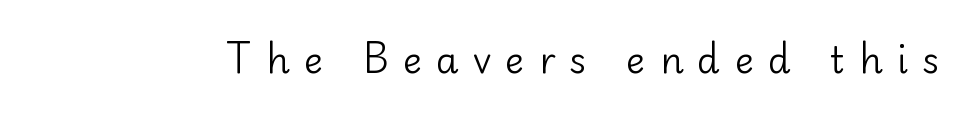
Q: Is the text bold? A: No.
Q: Is the text italic (slanted)? A: No, it is upright.
Q: Is the typeface a serif or a sans-serif typeface? A: Sans-serif.
Q: Is the text underlined? A: No.
Q: Is the spacing between letters normal or unusually wide? A: Unusually wide.
Q: Width (condensed, normal, or wide)? A: Normal.
Q: Stroke contrast? A: Low.
Q: x-height? A: Small.
Q: Monospaced? A: No.
